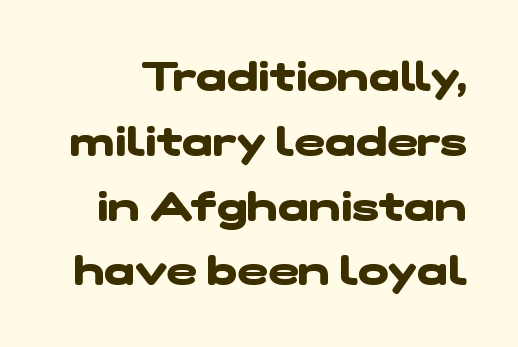
{"serif": "no", "bold": "yes", "weight": "heavy", "width": "wide", "stroke_contrast": "low", "x_height": "medium", "monospaced": "no", "underline": "no", "line_spacing": "normal", "line_spacing_ratio": 1.58, "letter_spacing": "normal", "letter_spacing_em": 0.0, "glyph_px": 41}
